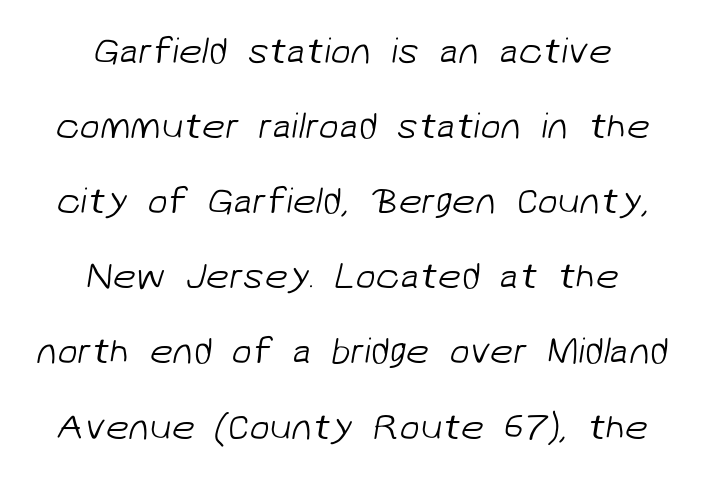
The image shows 37 px light sans-serif type; set centered, loose line spacing (2.03x), normal letter spacing, not underlined; low stroke contrast and a medium x-height.
